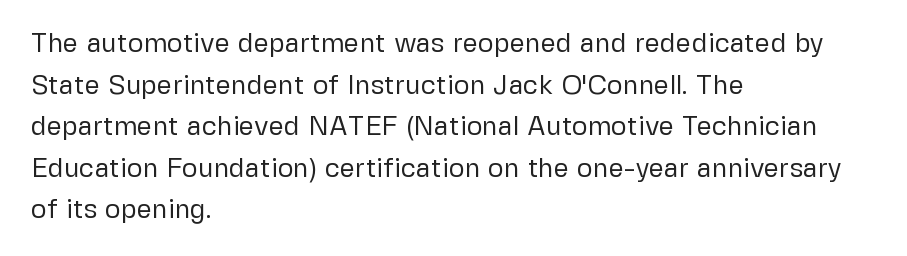
This sample uses an upright cut, with every glyph sitting square on the baseline. Lines of text with bare space underneath. The setting favours the left margin, as ordinary paragraphs usually do. Leading: standard. The typesetting does not lean heavy: it is not bold. You could call the tracking neutral — neither tight nor loose.
